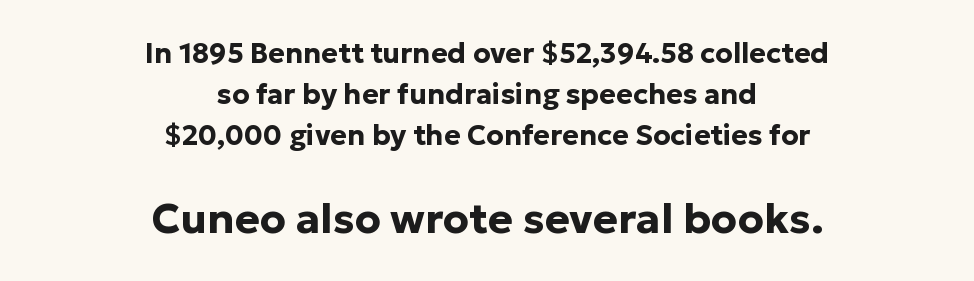
The image shows 42 px bold sans-serif type, upright; set centered, normal line spacing (1.47x), normal letter spacing, not underlined; the second (bottom) block is 1.5x larger; low stroke contrast and a medium x-height.
